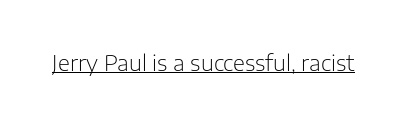
{"italic": "no", "bold": "no", "underline": "yes", "letter_spacing": "normal", "letter_spacing_em": 0.0, "glyph_px": 22}
